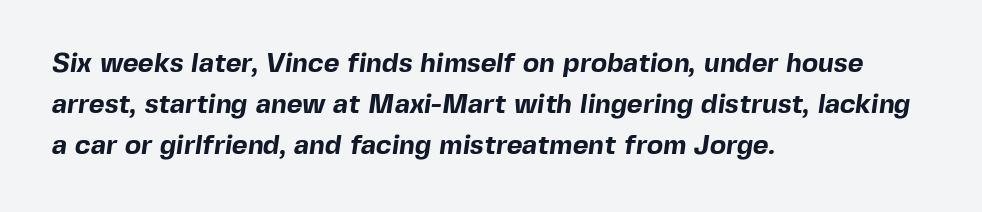
You could call the tracking neutral — neither tight nor loose. Bare-footed words on every line. Every row of glyphs begins at an identical x-position on the left. The vertical gap from one line to the next is medium. Caption: bold face, heavy strokes.
